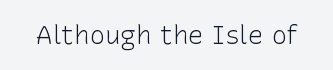
{"italic": "no", "bold": "no", "underline": "no", "letter_spacing": "normal", "letter_spacing_em": 0.0, "glyph_px": 26}
